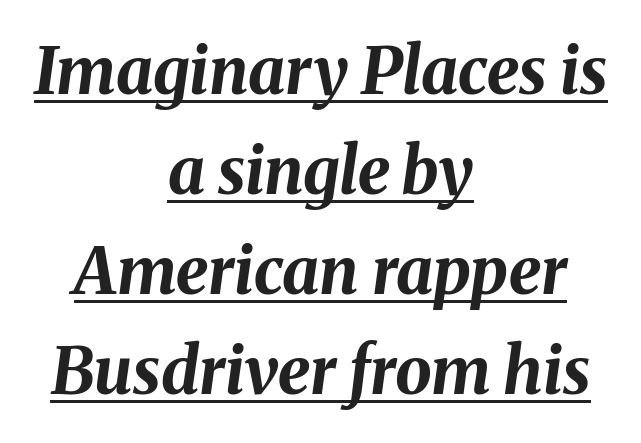
Q: Is the text bold? A: Yes.
Q: Is the text italic (slanted)? A: Yes, it leans right by about 8 degrees.
Q: Is the text underlined? A: Yes.
Q: How is the paragraph aligned? A: Centered.
Q: Is the spacing between letters normal or unusually wide? A: Normal.
Q: Is the spacing between lines tight, normal or loose? A: Normal.
Q: Width (condensed, normal, or wide)? A: Normal.
Q: Stroke contrast? A: Medium.
Q: x-height? A: Medium.
Q: Monospaced? A: No.
